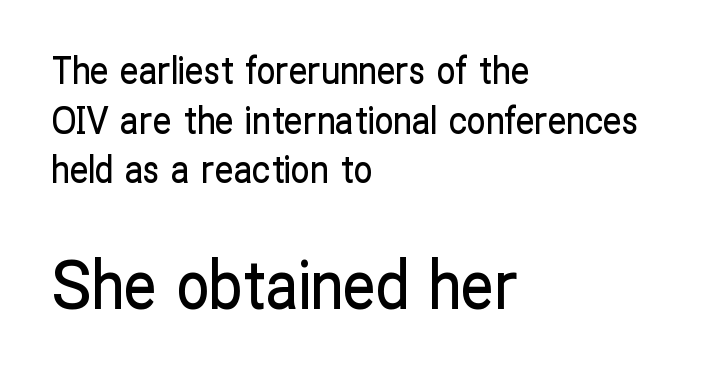
Q: Is the text italic (slanted)? A: No, it is upright.
Q: Is the typeface a serif or a sans-serif typeface? A: Sans-serif.
Q: Is the text underlined? A: No.
Q: How is the paragraph aligned? A: Left-aligned.
Q: Is the spacing between letters normal or unusually wide? A: Normal.
Q: Is the spacing between lines tight, normal or loose? A: Normal.
Q: Which block of text is set in a larger size, the first (top) or the second (bottom)? A: The second (bottom) one.
Q: Width (condensed, normal, or wide)? A: Condensed.
Q: Stroke contrast? A: Low.
Q: x-height? A: Medium.
Q: Monospaced? A: No.
